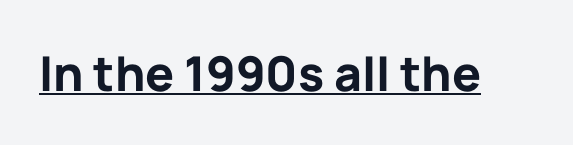
{"serif": "no", "italic": "no", "bold": "yes", "weight": "bold", "width": "normal", "stroke_contrast": "low", "x_height": "medium", "monospaced": "no", "underline": "yes", "letter_spacing": "normal", "letter_spacing_em": 0.0, "glyph_px": 48}
